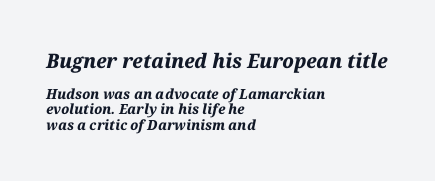
Note: larger setting up top, smaller setting below. These lines were composed using italics. The typesetter chose a ragged-right arrangement here. Summary of weight: heavy, a full bold.
